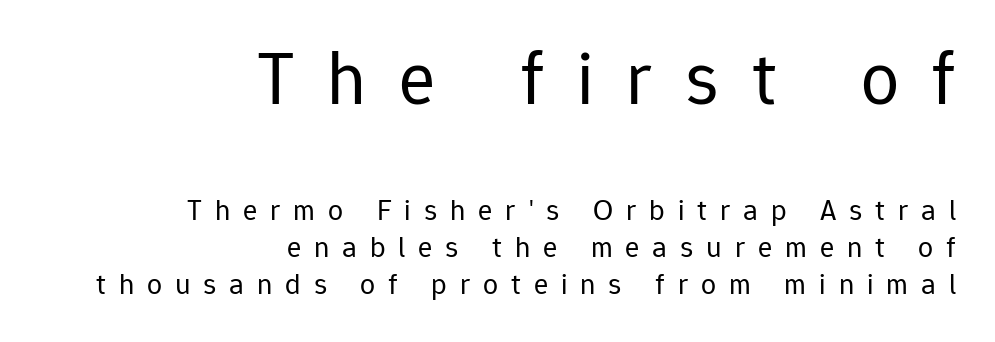
Q: Is the text bold? A: No.
Q: Is the text italic (slanted)? A: No, it is upright.
Q: Is the typeface a serif or a sans-serif typeface? A: Sans-serif.
Q: Is the text underlined? A: No.
Q: How is the paragraph aligned? A: Right-aligned.
Q: Is the spacing between letters normal or unusually wide? A: Unusually wide.
Q: Which block of text is set in a larger size, the first (top) or the second (bottom)? A: The first (top) one.
Q: Width (condensed, normal, or wide)? A: Normal.
Q: Stroke contrast? A: Low.
Q: x-height? A: Medium.
Q: Monospaced? A: No.
